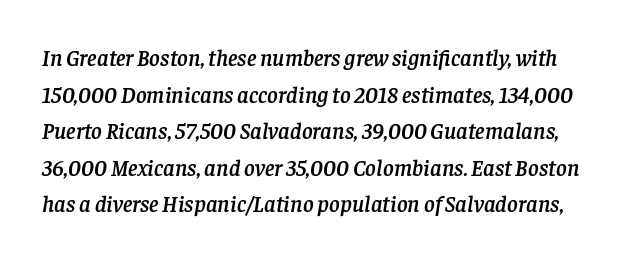
The image shows 23 px text type, italic (leaning right); set normal line spacing (1.59x), normal letter spacing, not underlined.
